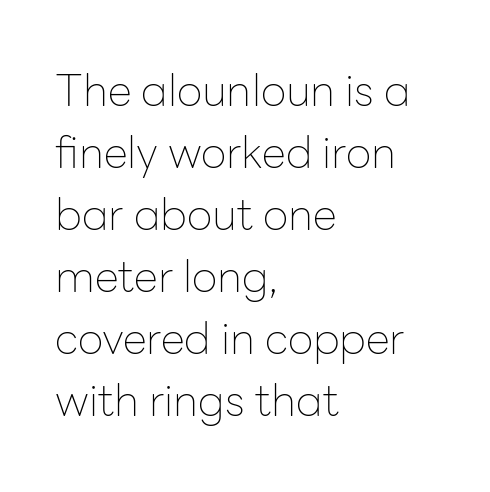
Where is the straight margin? On the left. The designer left line spacing at the default. Ascenders rise straight up at ninety degrees. The letters look calm and open, with moderate or lighter stems.
